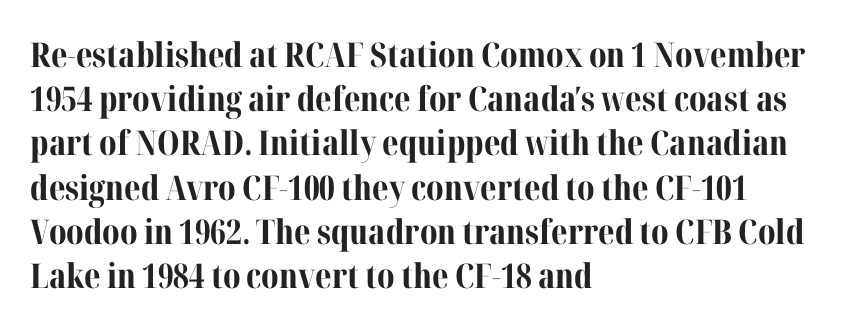
The space directly below the letters is spotless. The face used here has the dense, thick strokes of a bold. The typeface chosen for these lines features serifs. The rendering uses natural spacing where letterforms have individual widths. A normal amount of white space separates one row of letters from the next.
